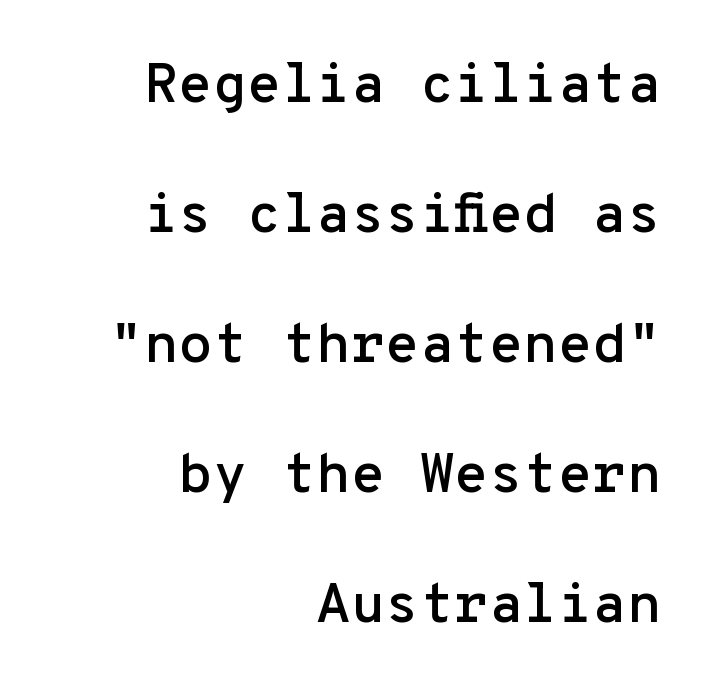
Letterform terminals end flat and unadorned throughout the passage. Every row of glyphs terminates at an identical x-position on the right. Underlining? Definitely not there. These lines are rendered in a fixed-pitch font.
